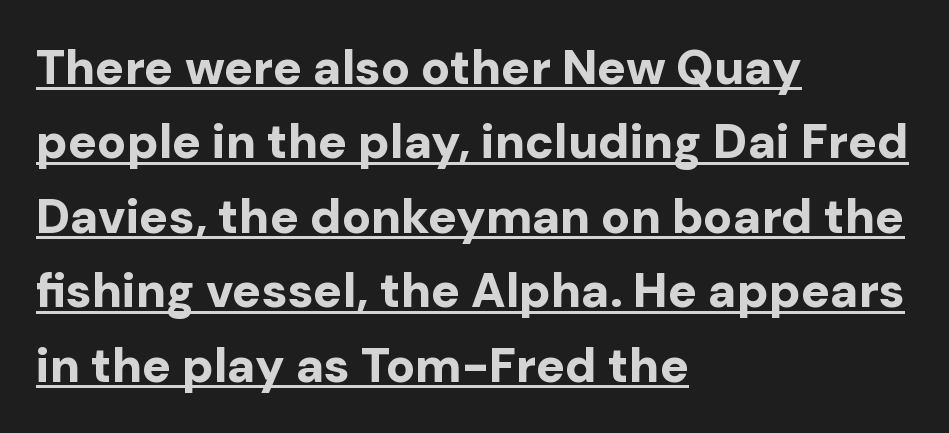
Q: Is the text bold? A: Yes.
Q: Is the text italic (slanted)? A: No, it is upright.
Q: Is the typeface a serif or a sans-serif typeface? A: Sans-serif.
Q: Is the text underlined? A: Yes.
Q: How is the paragraph aligned? A: Left-aligned.
Q: Is the spacing between letters normal or unusually wide? A: Normal.
Q: Is the spacing between lines tight, normal or loose? A: Normal.
Q: Width (condensed, normal, or wide)? A: Normal.
Q: Stroke contrast? A: Low.
Q: x-height? A: Medium.
Q: Monospaced? A: No.
